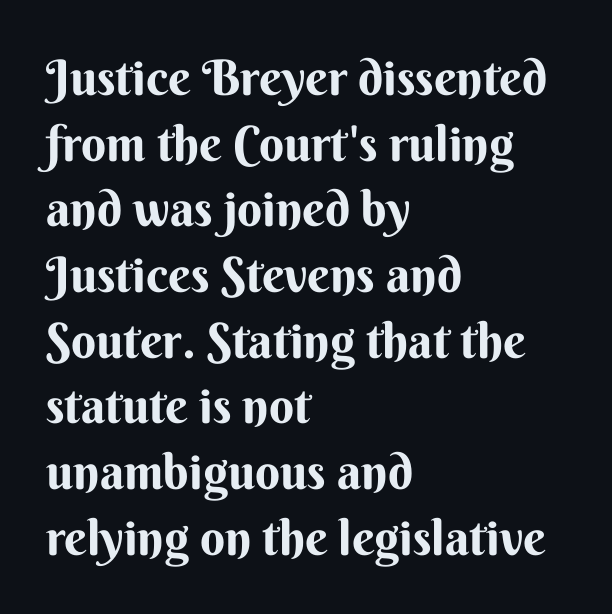
The image shows 49 px bold sans-serif type, upright; set left-aligned, normal line spacing (1.34x), normal letter spacing, not underlined; medium stroke contrast and a small x-height.
